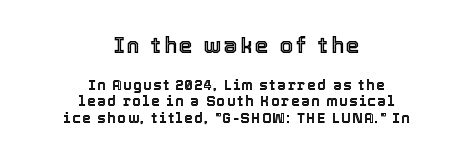
Descenders are the only things crossing below the line. Here the first block reads like a headline and the second like body copy. Tall strokes in this sample are plumb rather than angled. If you folded the block vertically in half, each line would mirror itself in length.
